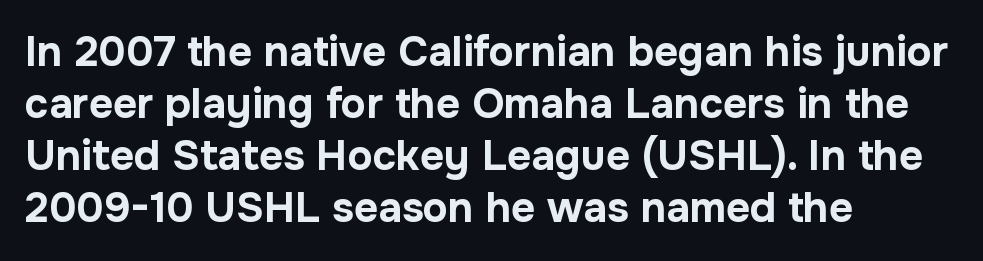
The image shows 42 px bold sans-serif type, upright; set left-aligned, line spacing 1.24x, normal letter spacing, not underlined; low stroke contrast and a medium x-height.
